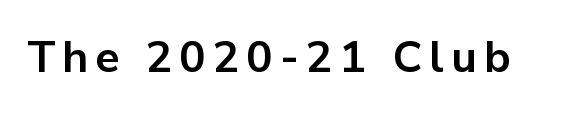
Q: Is the text bold? A: Yes.
Q: Is the text italic (slanted)? A: No, it is upright.
Q: Is the typeface a serif or a sans-serif typeface? A: Sans-serif.
Q: Is the text underlined? A: No.
Q: Width (condensed, normal, or wide)? A: Normal.
Q: Stroke contrast? A: Low.
Q: x-height? A: Medium.
Q: Monospaced? A: No.
